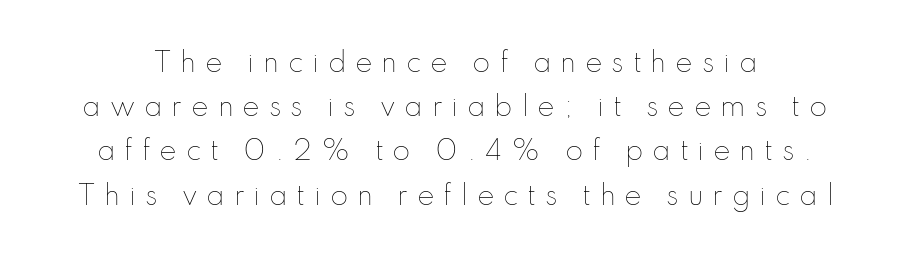
Q: Is the text bold? A: No.
Q: Is the text italic (slanted)? A: No, it is upright.
Q: Is the text underlined? A: No.
Q: Is the spacing between letters normal or unusually wide? A: Unusually wide.
Q: Is the spacing between lines tight, normal or loose? A: Normal.
